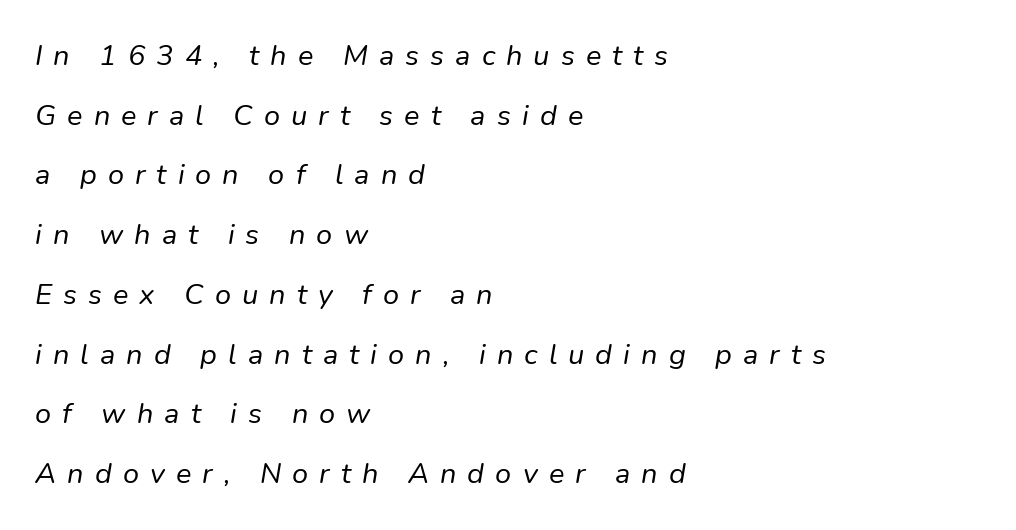
The rendering inserts visible extra space after every character. Italic: yes, the glyphs are oblique. This rendering uses left alignment, leaving the right contour irregular. You could not count columns in this text — the font is proportionally spaced. The lines are spread far apart with generous leading.
